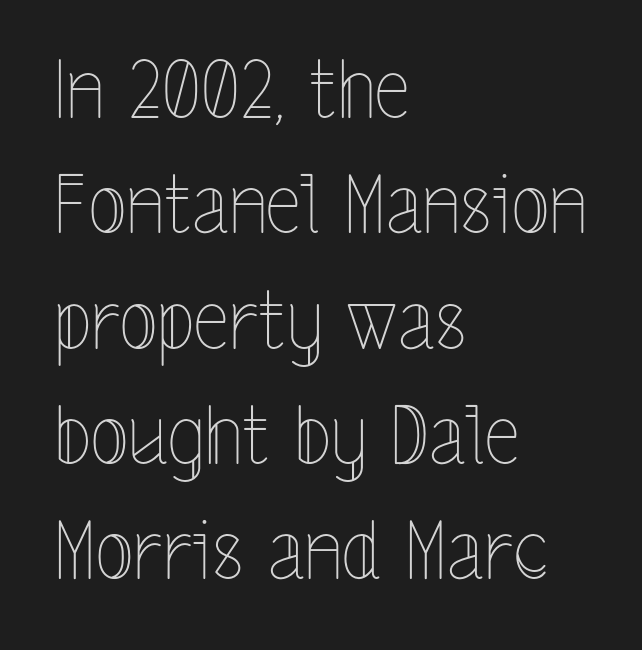
Stroke thickness stays within the range of a standard reading face or lighter. Anything drawn beneath the words? Only blank space. In CSS terms this would be text-align: left. The lines sit at an ordinary, default distance from one another. These lines are rendered in a variable-pitch font.
